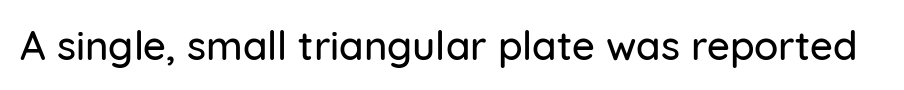
{"serif": "no", "italic": "no", "width": "normal", "stroke_contrast": "low", "x_height": "medium", "monospaced": "no", "underline": "no", "letter_spacing": "normal", "letter_spacing_em": 0.0, "glyph_px": 40}
